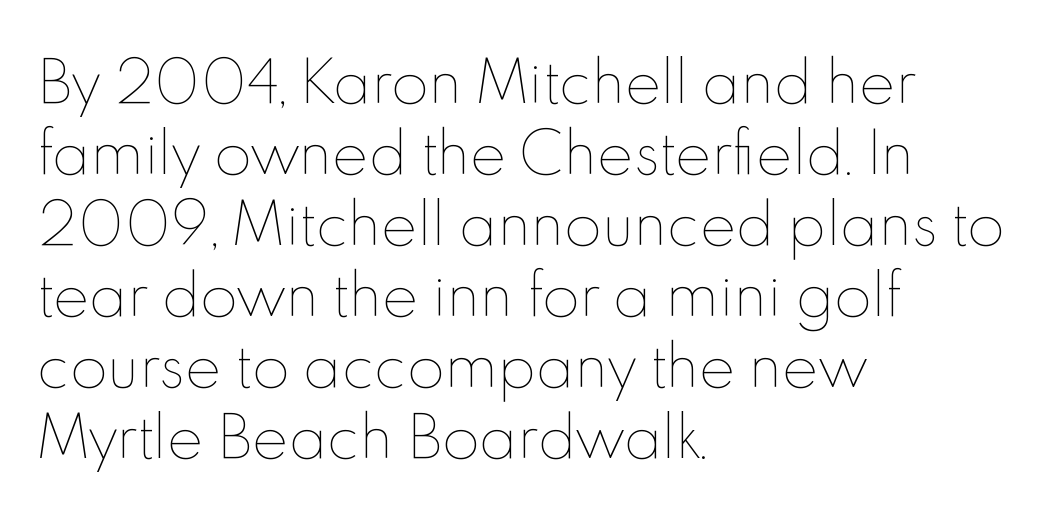
The leading is moderate, giving the passage an even texture. This rendering uses left alignment, leaving the right contour irregular. Underlining? Definitely not there. Do the characters align in a grid? No, the font is proportional.
